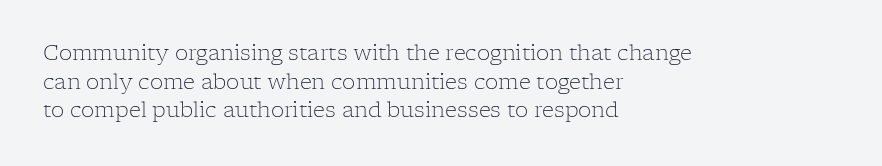
{"italic": "no", "bold": "no", "underline": "no", "align": "left", "line_spacing": "normal", "line_spacing_ratio": 1.36, "letter_spacing": "normal", "letter_spacing_em": 0.0, "glyph_px": 21}
